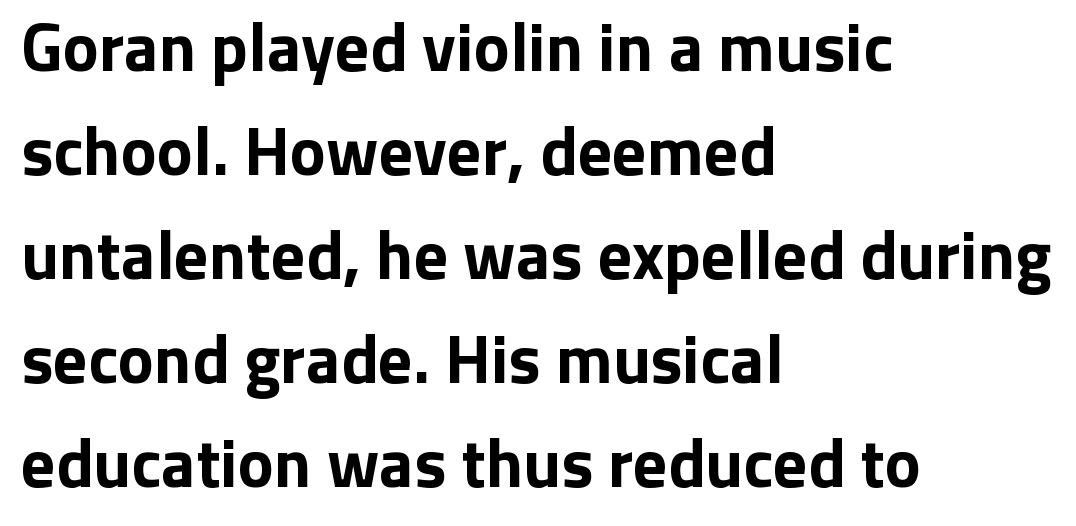
The image shows 68 px bold sans-serif type, upright; set left-aligned, normal line spacing (1.53x), normal letter spacing, not underlined; low stroke contrast and a medium x-height.
